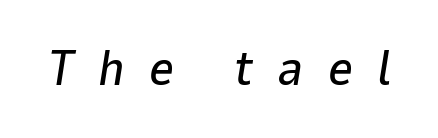
The image shows 49 px text type, italic (leaning right); set unusually wide letter spacing (+0.49 em), not underlined; low stroke contrast and a medium x-height.
